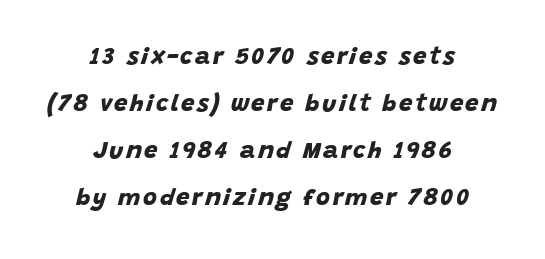
The image shows 24 px bold type; set centered, loose line spacing (1.96x), not underlined.
